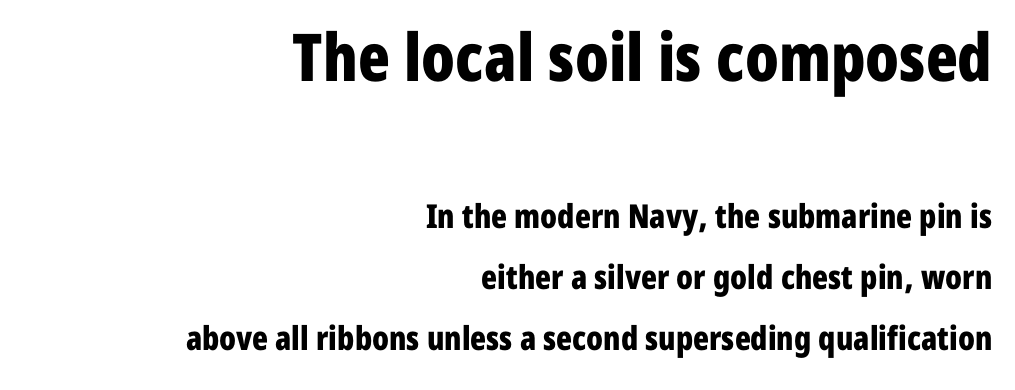
In CSS terms this would be text-align: right. Character widths vary here, with narrow letters taking less room than wide ones. The zone under the glyphs is completely vacant. Designer's note — italics off, roman on. What weight is shown? A full bold with thick strokes.
